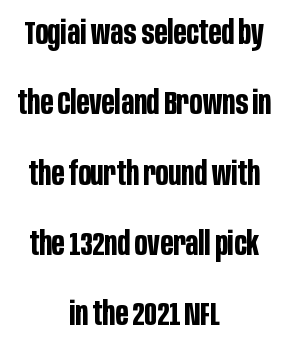
{"serif": "no", "italic": "no", "bold": "yes", "weight": "bold", "width": "condensed", "stroke_contrast": "low", "x_height": "large", "monospaced": "no", "underline": "no", "align": "center", "line_spacing": "loose", "line_spacing_ratio": 2.13, "letter_spacing": "normal", "letter_spacing_em": 0.0, "glyph_px": 33}
